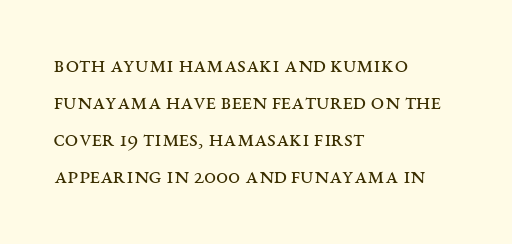
The image shows 24 px text type, upright; set left-aligned, normal line spacing (1.54x), normal letter spacing, not underlined.
